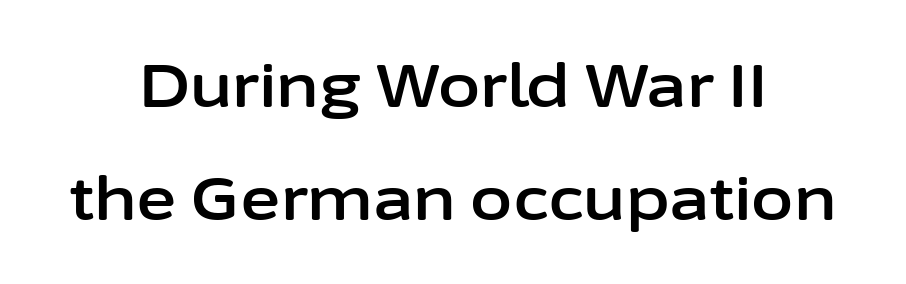
Q: Is the text italic (slanted)? A: No, it is upright.
Q: Is the typeface a serif or a sans-serif typeface? A: Sans-serif.
Q: Is the text underlined? A: No.
Q: How is the paragraph aligned? A: Centered.
Q: Is the spacing between letters normal or unusually wide? A: Normal.
Q: Width (condensed, normal, or wide)? A: Normal.
Q: Stroke contrast? A: Low.
Q: x-height? A: Medium.
Q: Monospaced? A: No.
